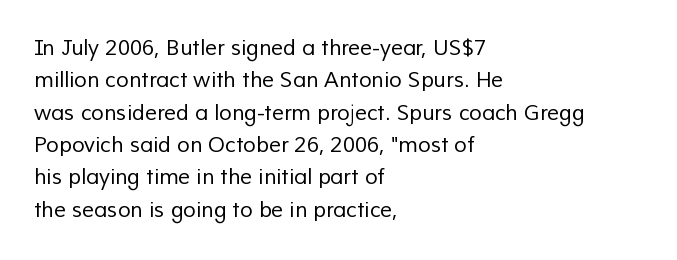
The image shows 21 px text type; set left-aligned, normal line spacing (1.54x), normal letter spacing, not underlined.
